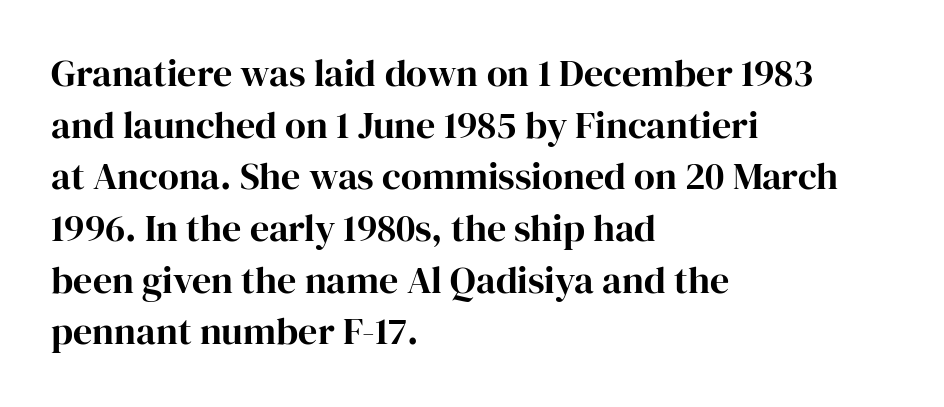
Is this a fixed-width face? No — the glyphs have proportional, varying widths. These lines keep a tight, regular rhythm from letter to letter. Visually the block forms a straight wall on the left and a jagged coastline on the right. The string is rendered with underlining switched off. Honestly, the row spacing looks completely unremarkable.
